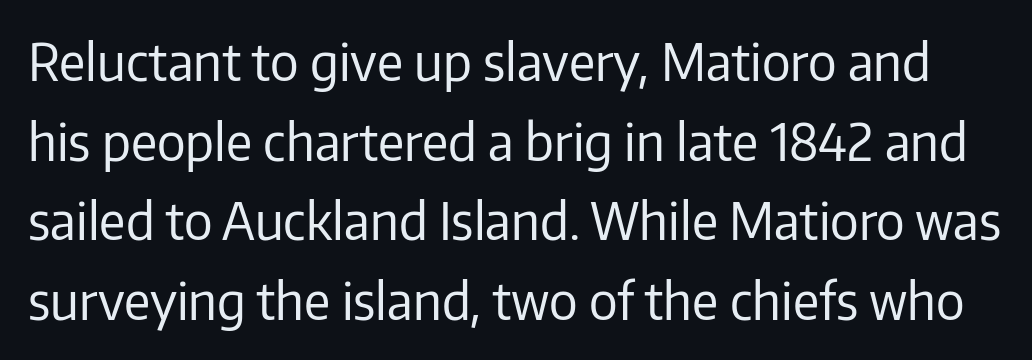
The image shows 51 px regular-weight sans-serif type, upright; set normal line spacing (1.56x), normal letter spacing, not underlined; low stroke contrast and a medium x-height.
